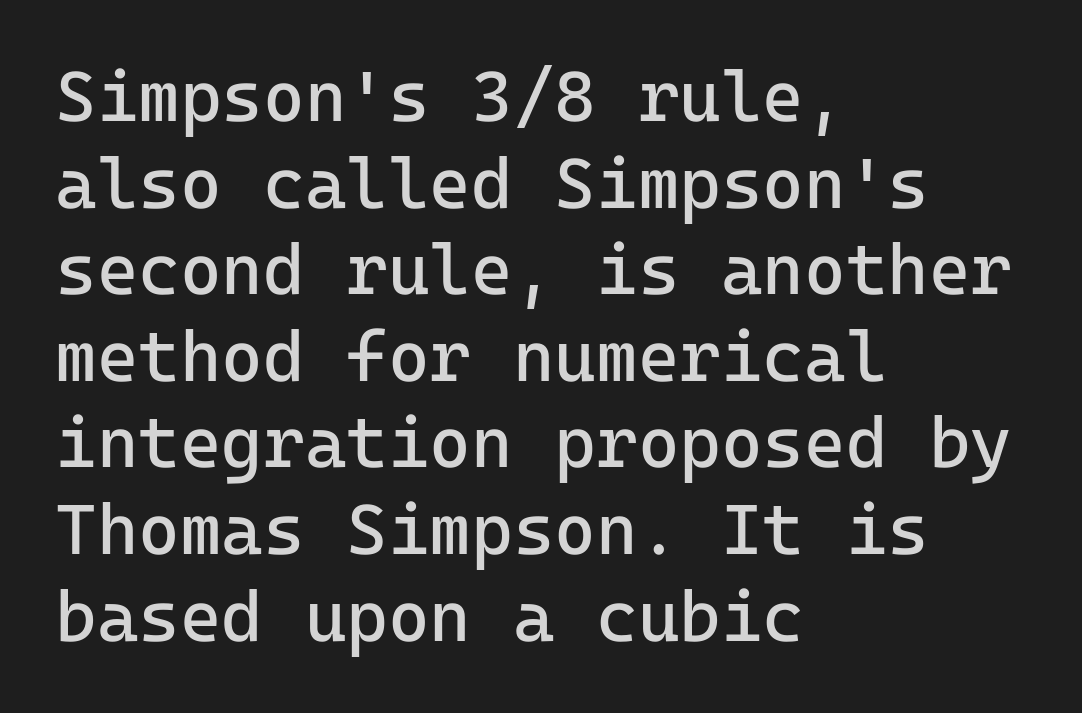
The image shows 71 px regular-weight sans-serif type, upright; set left-aligned, line spacing 1.22x, normal letter spacing, not underlined; low stroke contrast and a medium x-height.
